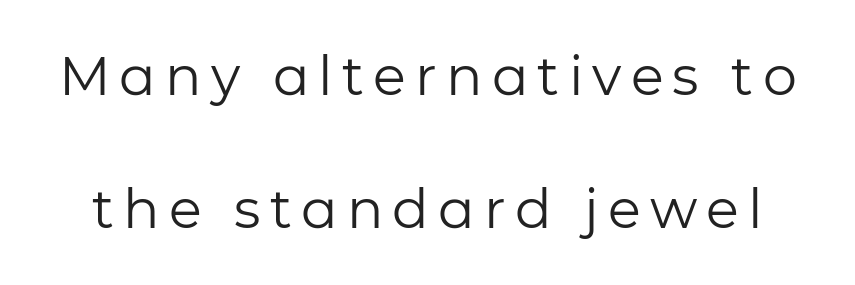
Is this a heavy cut? Hardly; it is regular or lighter. Note: no serifs on the glyphs. When letters stand straight like this, we call the style roman or upright. Nobody drew a line under any word here. Rows of type keep a wide berth in the vertical direction. Think of a printed novel: that variable character pitch is what you see here.
